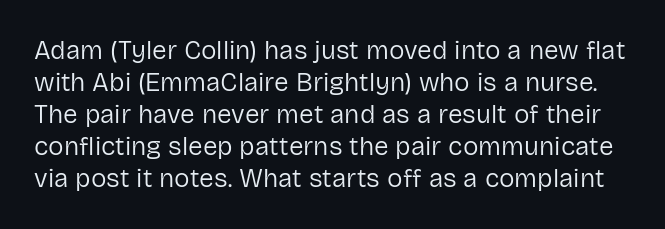
Think standard paragraph weight, or any step lighter than that. Only glyphs here, with clear space below each row. Is there any slant? The stems are plumb. Characters follow at the spacing the type designer built in.
